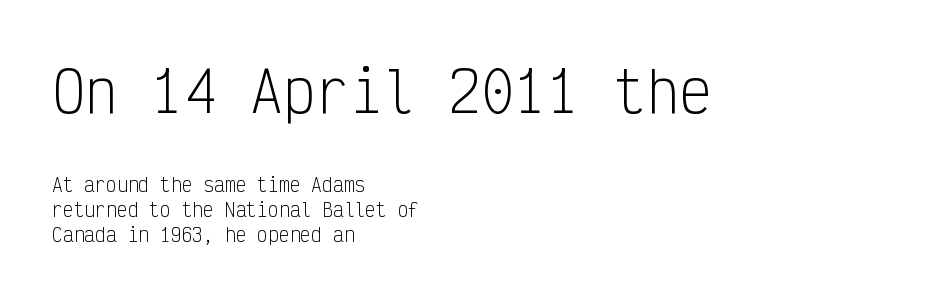
{"serif": "no", "italic": "no", "bold": "no", "weight": "light", "width": "condensed", "stroke_contrast": "low", "x_height": "medium", "monospaced": "yes", "underline": "no", "align": "left", "line_spacing": "normal", "line_spacing_ratio": 1.38, "letter_spacing": "normal", "letter_spacing_em": 0.0, "larger_block": "first", "size_ratio": 3.06, "glyph_px": 55}
